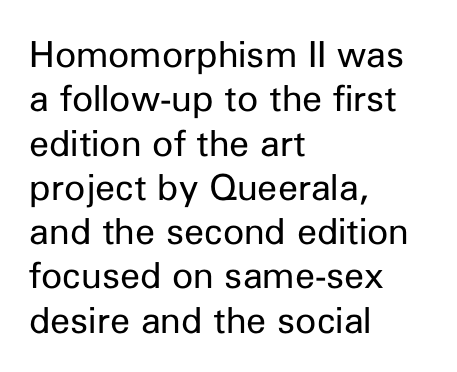
Q: Is the text bold? A: No.
Q: Is the text italic (slanted)? A: No, it is upright.
Q: Is the typeface a serif or a sans-serif typeface? A: Sans-serif.
Q: Is the text underlined? A: No.
Q: How is the paragraph aligned? A: Left-aligned.
Q: Is the spacing between letters normal or unusually wide? A: Normal.
Q: Width (condensed, normal, or wide)? A: Normal.
Q: Stroke contrast? A: Low.
Q: x-height? A: Medium.
Q: Monospaced? A: No.
